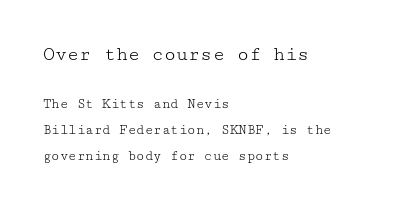
The image shows 20 px text type, upright; set left-aligned, line spacing 1.85x, normal letter spacing, not underlined; the first (top) block is 1.43x larger.
